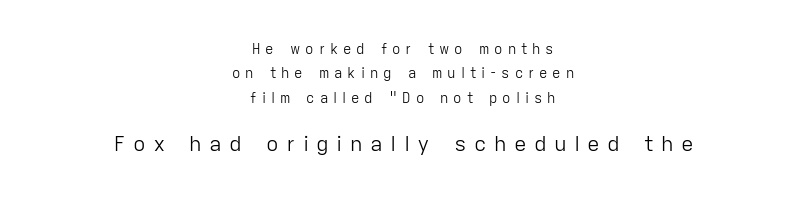
{"italic": "no", "bold": "no", "underline": "no", "align": "center", "line_spacing_ratio": 1.74, "letter_spacing": "wide", "letter_spacing_em": 0.35, "larger_block": "second", "size_ratio": 1.5, "glyph_px": 21}
